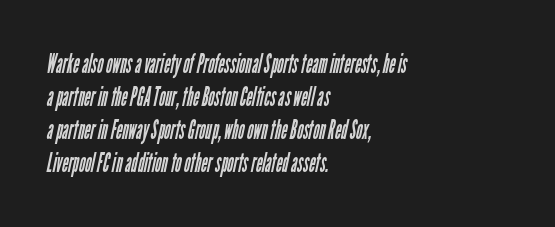
{"bold": "no", "underline": "no", "align": "left", "line_spacing_ratio": 1.22, "letter_spacing": "normal", "letter_spacing_em": 0.0, "glyph_px": 27}
